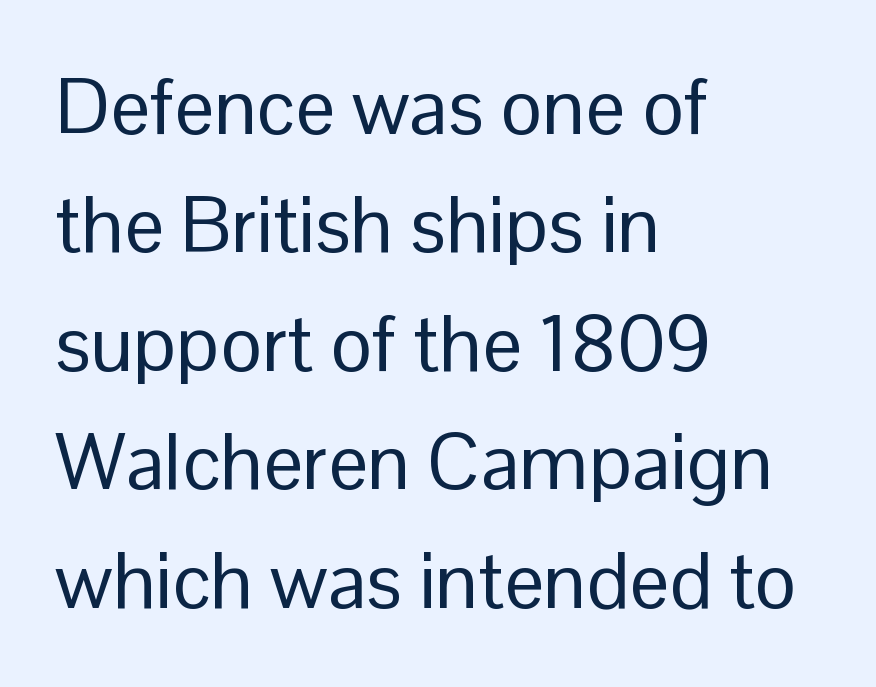
The image shows 79 px regular-weight sans-serif type, upright; set left-aligned, normal line spacing (1.5x), normal letter spacing, not underlined; low stroke contrast and a medium x-height.
